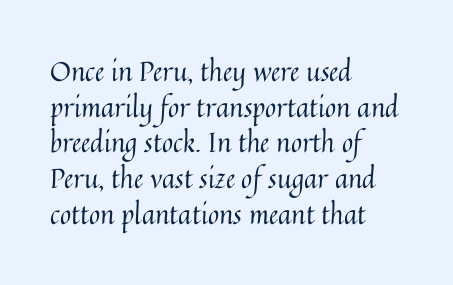
Q: Is the text bold? A: No.
Q: Is the text italic (slanted)? A: Yes.
Q: Is the text underlined? A: No.
Q: How is the paragraph aligned? A: Left-aligned.
Q: Is the spacing between letters normal or unusually wide? A: Normal.
Q: Is the spacing between lines tight, normal or loose? A: Normal.
